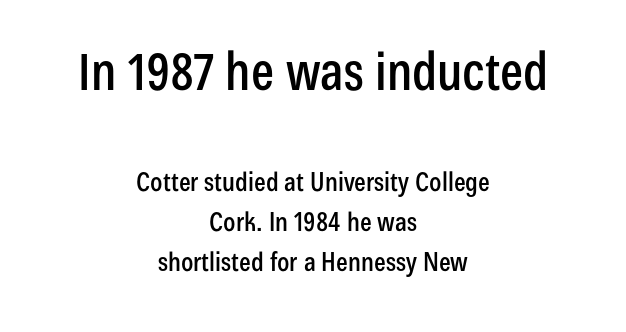
{"serif": "no", "italic": "no", "width": "condensed", "stroke_contrast": "low", "x_height": "medium", "monospaced": "no", "underline": "no", "align": "center", "line_spacing": "normal", "line_spacing_ratio": 1.54, "letter_spacing": "normal", "letter_spacing_em": 0.0, "larger_block": "first", "size_ratio": 1.96, "glyph_px": 51}
